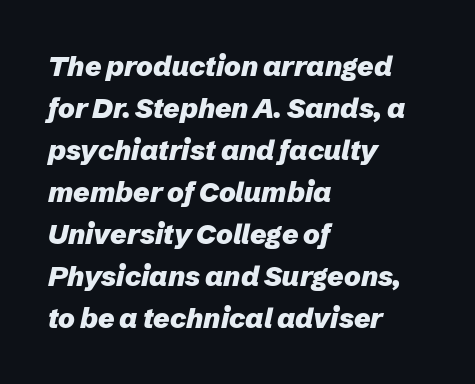
The image shows 28 px heavy type, italic (leaning right); set left-aligned, normal line spacing (1.5x), normal letter spacing, not underlined; low stroke contrast and a medium x-height.
